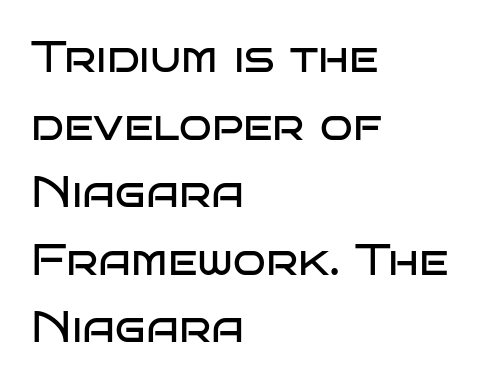
Q: Is the text bold? A: No.
Q: Is the text italic (slanted)? A: No, it is upright.
Q: Is the typeface a serif or a sans-serif typeface? A: Sans-serif.
Q: Is the text underlined? A: No.
Q: How is the paragraph aligned? A: Left-aligned.
Q: Is the spacing between letters normal or unusually wide? A: Normal.
Q: Is the spacing between lines tight, normal or loose? A: Normal.
Q: Width (condensed, normal, or wide)? A: Wide.
Q: Stroke contrast? A: Low.
Q: x-height? A: Large.
Q: Monospaced? A: No.
